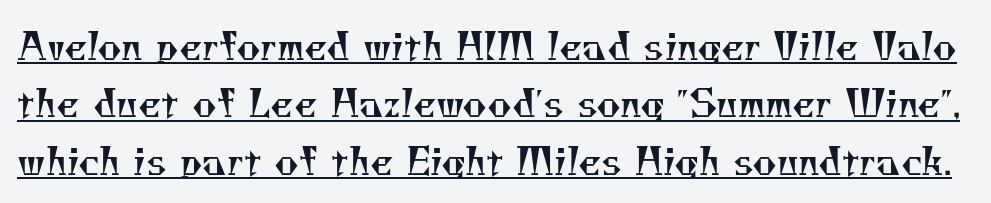
Q: Is the text bold? A: No.
Q: Is the typeface a serif or a sans-serif typeface? A: Serif.
Q: Is the text underlined? A: Yes.
Q: Is the spacing between letters normal or unusually wide? A: Normal.
Q: Is the spacing between lines tight, normal or loose? A: Normal.
Q: Width (condensed, normal, or wide)? A: Normal.
Q: Stroke contrast? A: Medium.
Q: x-height? A: Small.
Q: Monospaced? A: No.
